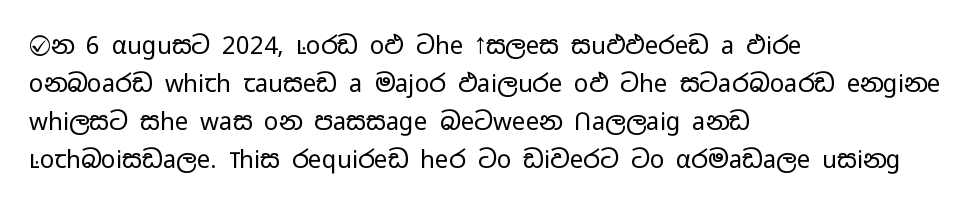
{"italic": "no", "bold": "no", "underline": "no", "align": "left", "line_spacing": "normal", "line_spacing_ratio": 1.59, "letter_spacing": "normal", "letter_spacing_em": 0.0, "glyph_px": 24}
